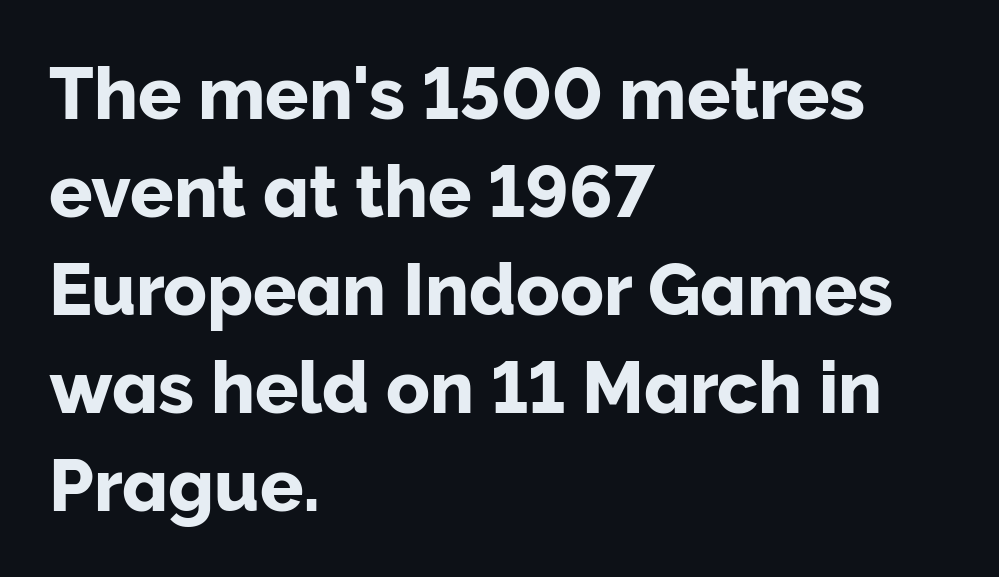
The image shows 72 px sans-serif type, upright; set left-aligned, normal line spacing (1.36x), normal letter spacing, not underlined; low stroke contrast and a medium x-height.
